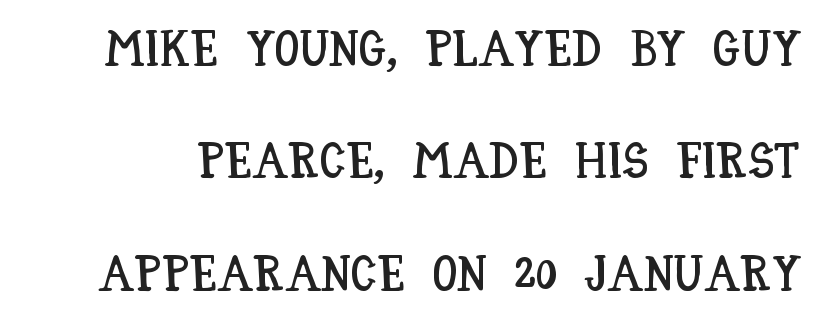
The image shows 50 px condensed type, upright; set loose line spacing (2.25x), normal letter spacing, not underlined; low stroke contrast and a large x-height.
